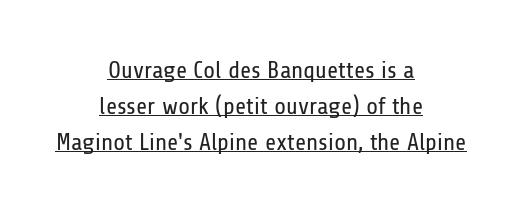
The image shows 24 px text type, upright; set centered, normal line spacing (1.51x), normal letter spacing, underlined.
